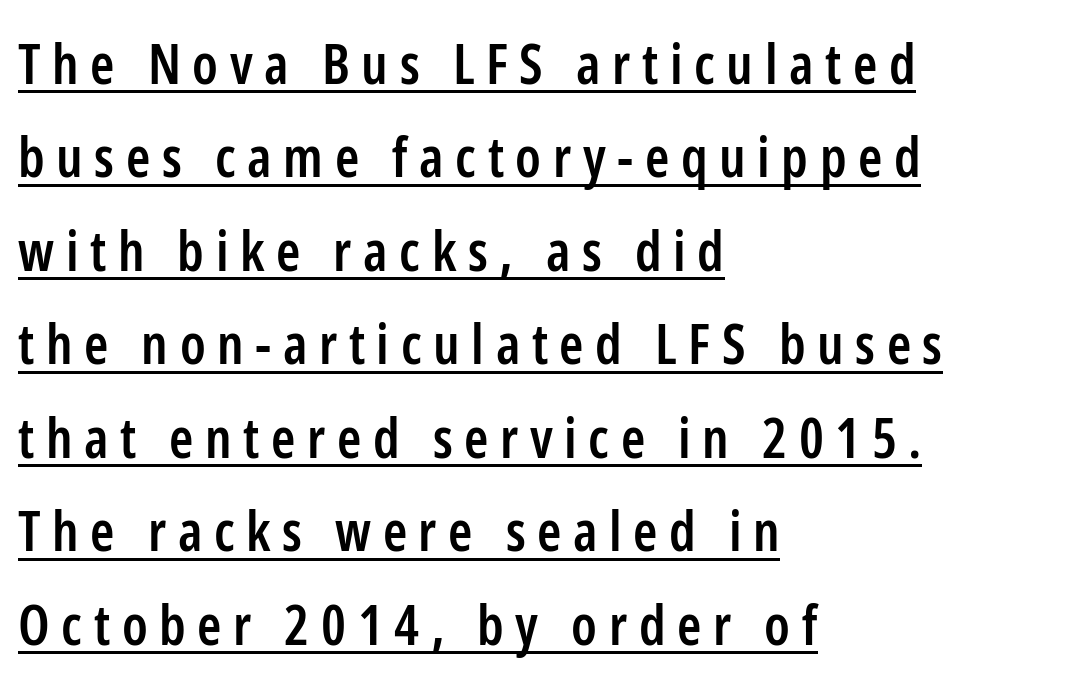
Q: Is the text bold? A: Semi-bold.
Q: Is the text italic (slanted)? A: No, it is upright.
Q: Is the typeface a serif or a sans-serif typeface? A: Sans-serif.
Q: Is the text underlined? A: Yes.
Q: How is the paragraph aligned? A: Left-aligned.
Q: Is the spacing between letters normal or unusually wide? A: Unusually wide.
Q: Is the spacing between lines tight, normal or loose? A: Normal.
Q: Width (condensed, normal, or wide)? A: Condensed.
Q: Stroke contrast? A: Low.
Q: x-height? A: Medium.
Q: Monospaced? A: No.
